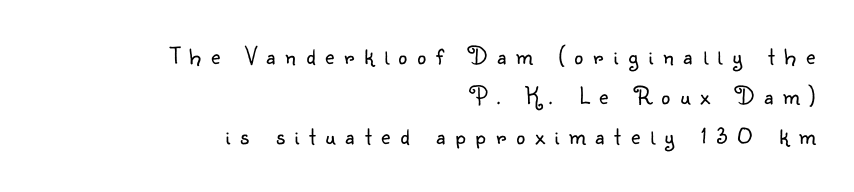
{"italic": "no", "bold": "no", "underline": "no", "align": "right", "line_spacing": "normal", "line_spacing_ratio": 1.61, "letter_spacing": "wide", "letter_spacing_em": 0.4, "glyph_px": 25}
